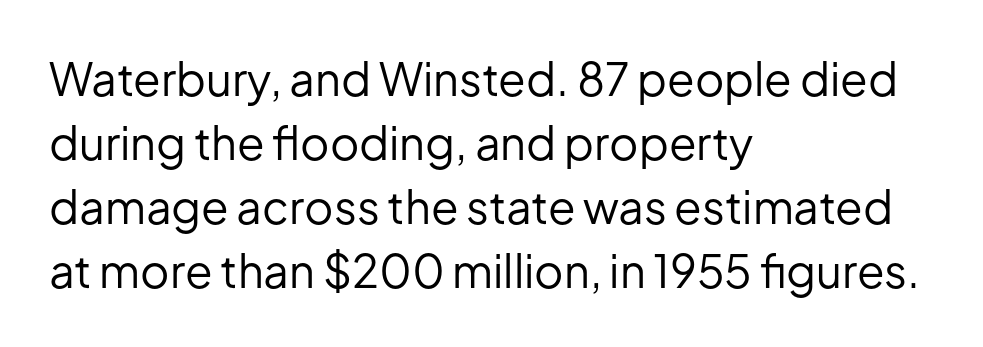
The image shows 45 px regular-weight sans-serif type, upright; set left-aligned, normal line spacing (1.42x), normal letter spacing, not underlined; low stroke contrast and a medium x-height.
